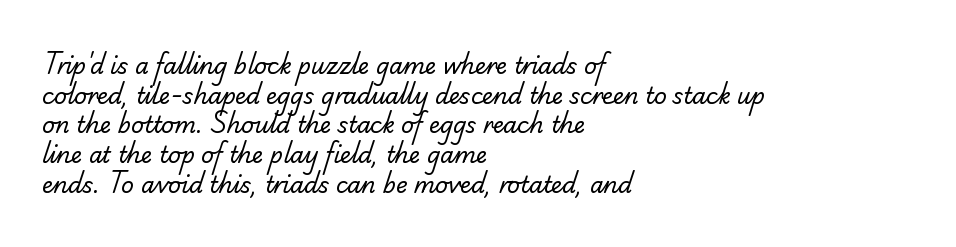
{"bold": "no", "underline": "no", "align": "left", "line_spacing": "normal", "line_spacing_ratio": 1.35, "letter_spacing": "normal", "letter_spacing_em": 0.0, "glyph_px": 22}
